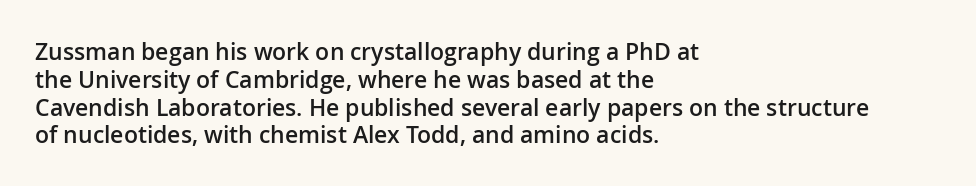
Q: Is the text bold? A: Semi-bold.
Q: Is the text italic (slanted)? A: No, it is upright.
Q: Is the text underlined? A: No.
Q: How is the paragraph aligned? A: Left-aligned.
Q: Is the spacing between letters normal or unusually wide? A: Normal.
